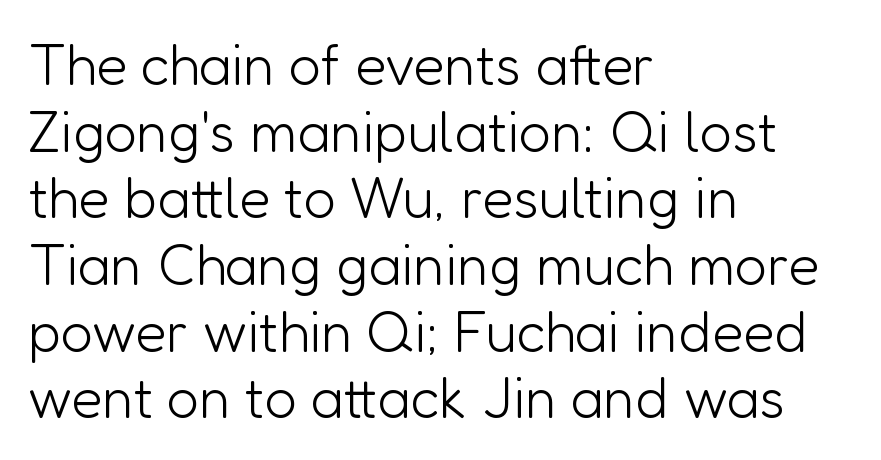
The image shows 57 px light sans-serif type, upright; set left-aligned, line spacing 1.17x, normal letter spacing, not underlined; low stroke contrast and a medium x-height.
